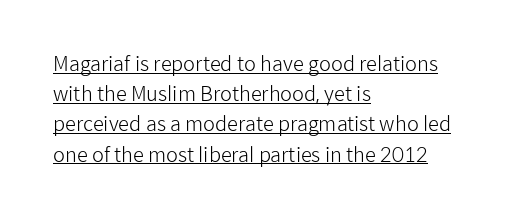
Q: Is the text bold? A: No.
Q: Is the text italic (slanted)? A: No, it is upright.
Q: Is the text underlined? A: Yes.
Q: How is the paragraph aligned? A: Left-aligned.
Q: Is the spacing between letters normal or unusually wide? A: Normal.
Q: Is the spacing between lines tight, normal or loose? A: Normal.
